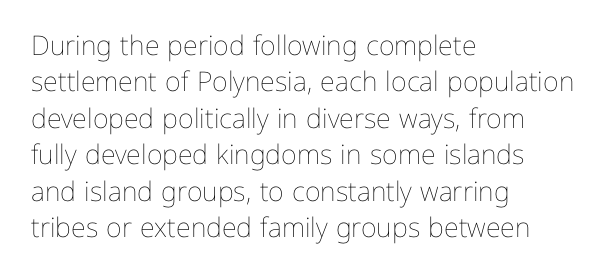
Upright lettering throughout. Reading down the column, the eye jumps a familiar distance to each next line. The typesetting does not lean heavy: it is not bold. Horizontal alignment here is leftward, the default for most running prose. The space directly below the letters is spotless. Glyph-to-glyph distance matches everyday printed text.
